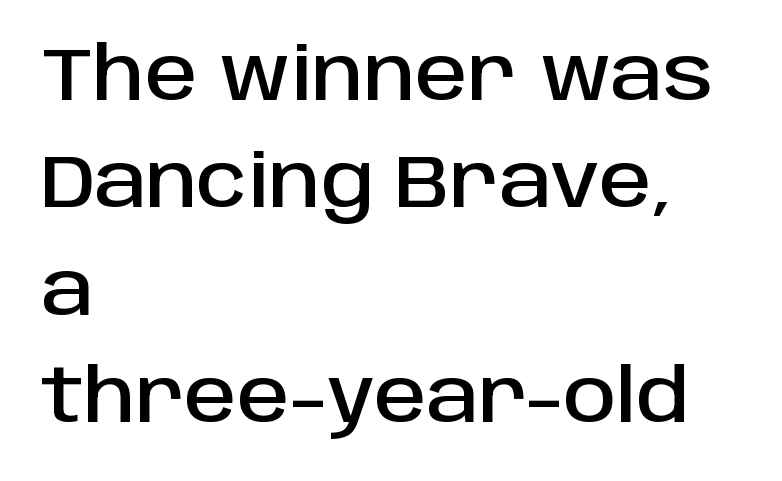
Q: Is the text italic (slanted)? A: No, it is upright.
Q: Is the typeface a serif or a sans-serif typeface? A: Sans-serif.
Q: Is the text underlined? A: No.
Q: How is the paragraph aligned? A: Left-aligned.
Q: Is the spacing between letters normal or unusually wide? A: Normal.
Q: Is the spacing between lines tight, normal or loose? A: Normal.
Q: Width (condensed, normal, or wide)? A: Normal.
Q: Stroke contrast? A: Low.
Q: x-height? A: Large.
Q: Monospaced? A: No.
